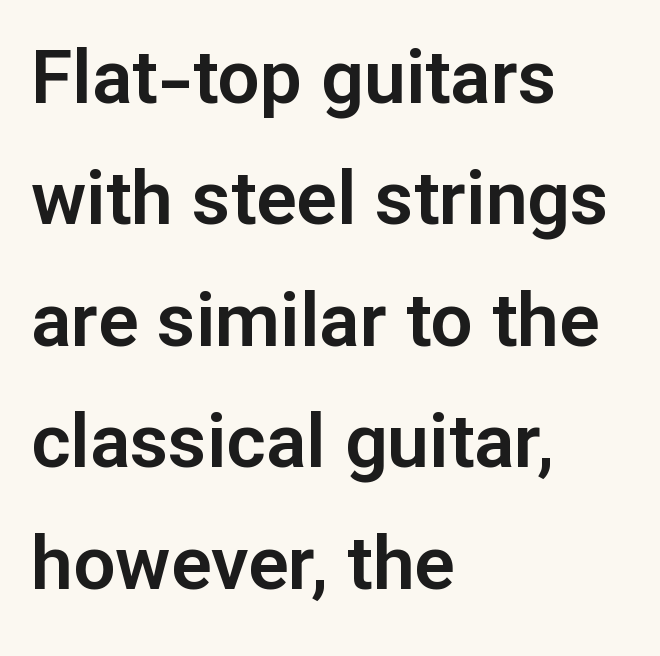
A typesetter would call this proportional, since set widths differ per character. No extra tracking has been applied to these lines. Unlike a traditional serif, this face leaves its strokes unadorned. If you drew a ruler down the left edge, every line would touch it. The type sits square on the baseline with zero lean.
